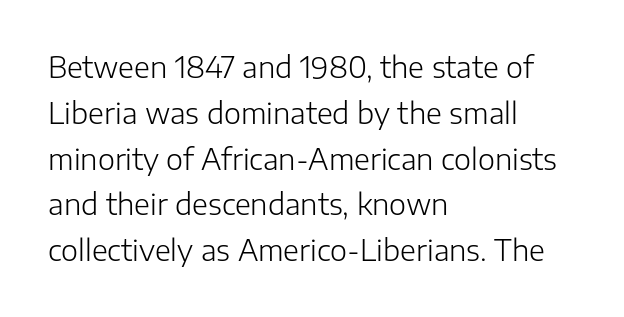
A typesetter would call this proportional, since set widths differ per character. This sample keeps an unexceptional amount of space between lines. The face used here is rendered with its standard letterfit. Where is the straight margin? On the left. The typeface chosen for these lines omits serifs. Unbolded letterforms with no extra heft.
